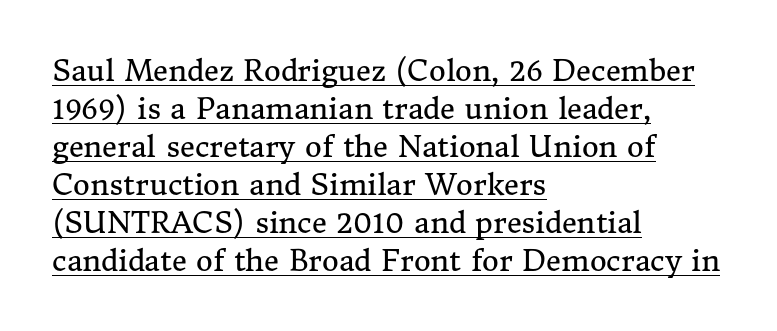
Line spacing here is normal. Letterform terminals end in serifs throughout the passage. Spacing between characters is what you'd get straight out of the box. A baseline rule has been typeset under these characters. Quick note: not italic, upright.
